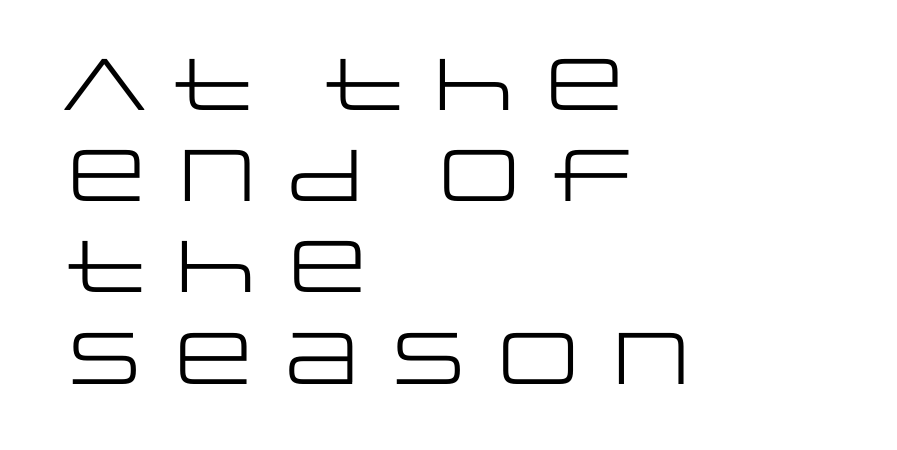
The image shows 73 px regular-weight, wide sans-serif type, upright; set left-aligned, normal line spacing (1.25x), normal letter spacing, not underlined; low stroke contrast and a large x-height.
